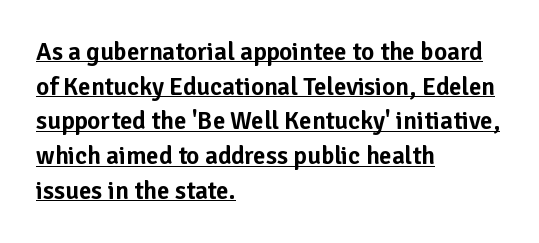
{"italic": "no", "underline": "yes", "align": "left", "line_spacing": "normal", "line_spacing_ratio": 1.39, "letter_spacing": "normal", "letter_spacing_em": 0.0, "glyph_px": 25}
